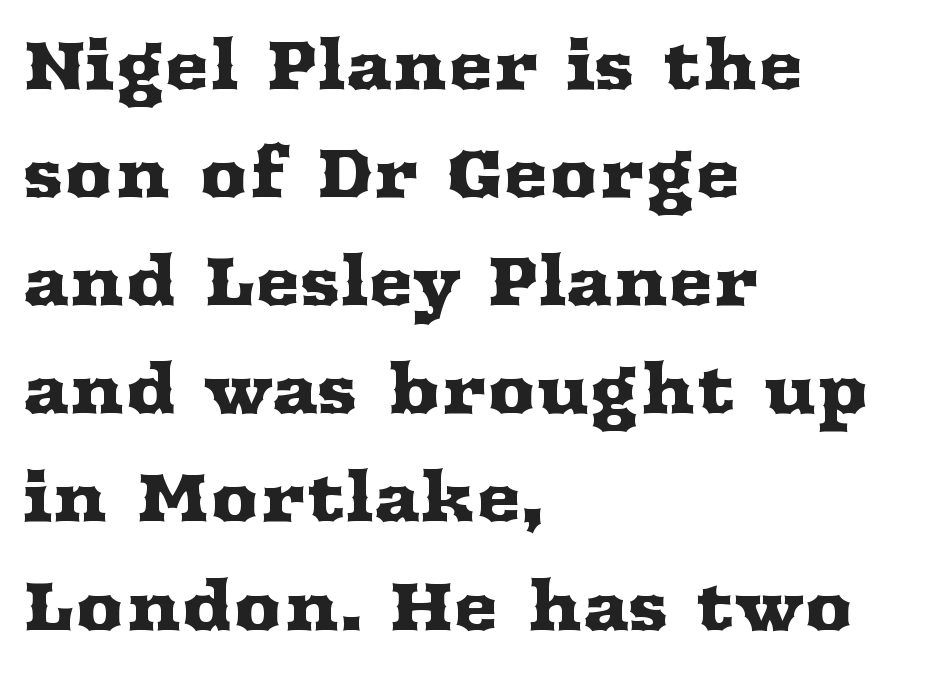
Q: Is the text italic (slanted)? A: No, it is upright.
Q: Is the typeface a serif or a sans-serif typeface? A: Serif.
Q: Is the text underlined? A: No.
Q: How is the paragraph aligned? A: Left-aligned.
Q: Is the spacing between letters normal or unusually wide? A: Normal.
Q: Is the spacing between lines tight, normal or loose? A: Normal.
Q: Width (condensed, normal, or wide)? A: Wide.
Q: Stroke contrast? A: Medium.
Q: x-height? A: Medium.
Q: Monospaced? A: No.
